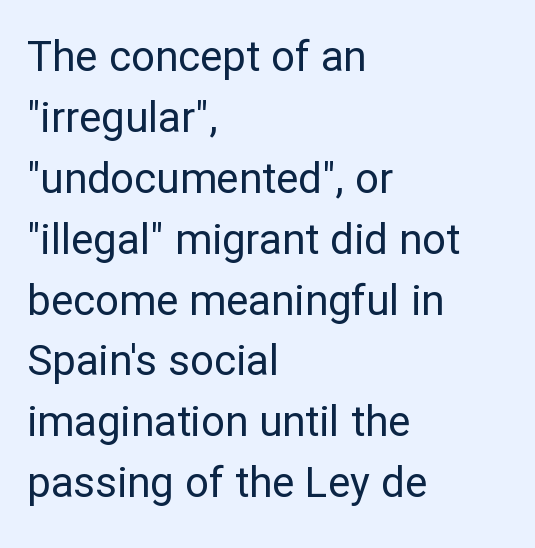
{"serif": "no", "italic": "no", "bold": "no", "weight": "regular", "width": "normal", "stroke_contrast": "low", "x_height": "medium", "monospaced": "no", "underline": "no", "align": "left", "line_spacing": "normal", "line_spacing_ratio": 1.45, "letter_spacing": "normal", "letter_spacing_em": 0.0, "glyph_px": 42}
